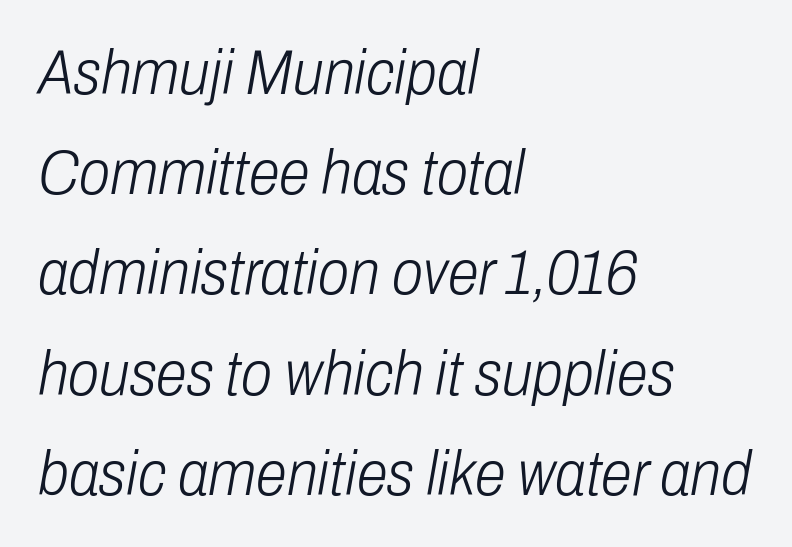
The image shows 63 px light, condensed type, italic (leaning right); set left-aligned, normal line spacing (1.59x), normal letter spacing, not underlined; low stroke contrast and a medium x-height.
